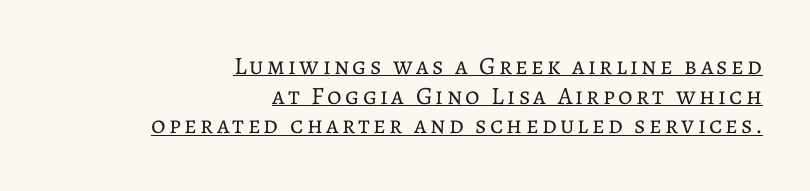
The image shows 25 px text type, upright; set right-aligned, line spacing 1.19x, underlined.
